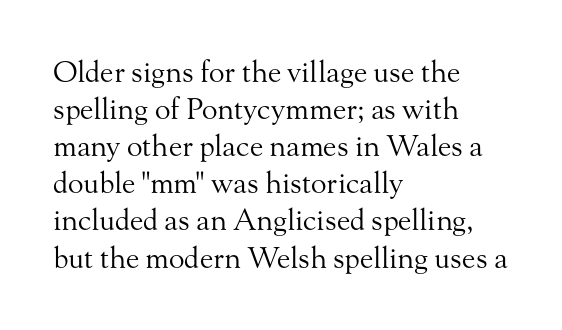
The image shows 29 px regular-weight serif type, upright; set left-aligned, normal line spacing (1.28x), normal letter spacing, not underlined; medium stroke contrast and a small x-height.
